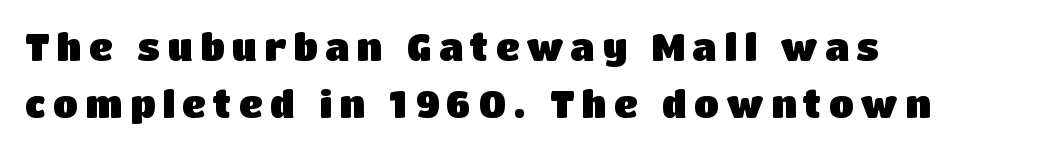
{"serif": "no", "italic": "no", "bold": "yes", "weight": "heavy", "width": "normal", "stroke_contrast": "low", "x_height": "large", "monospaced": "no", "underline": "no", "align": "left", "line_spacing": "normal", "line_spacing_ratio": 1.53, "glyph_px": 37}
